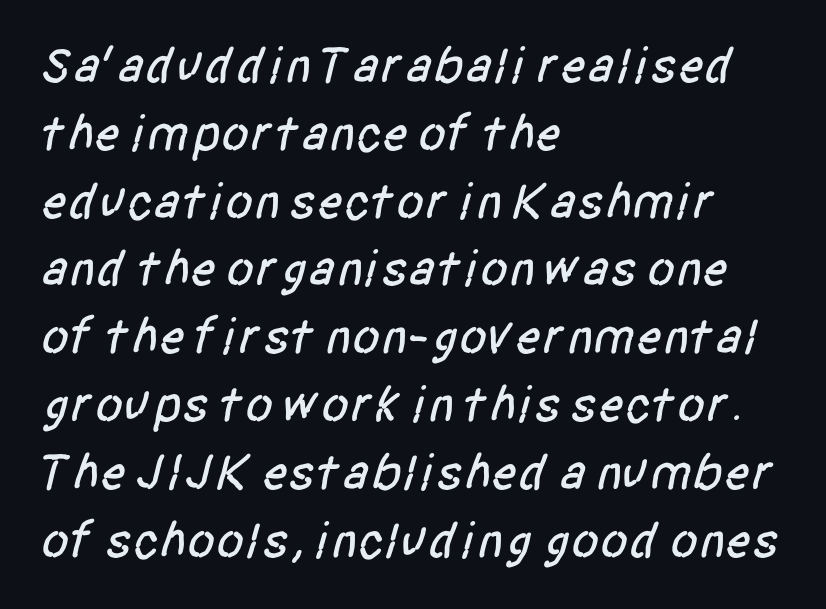
Words appear dense and cohesive because spacing is normal. If you drew a ruler down the left edge, every line would touch it. The baseline area is clear. Character widths vary here, with narrow letters taking less room than wide ones. Type style note: lacks serifs.
